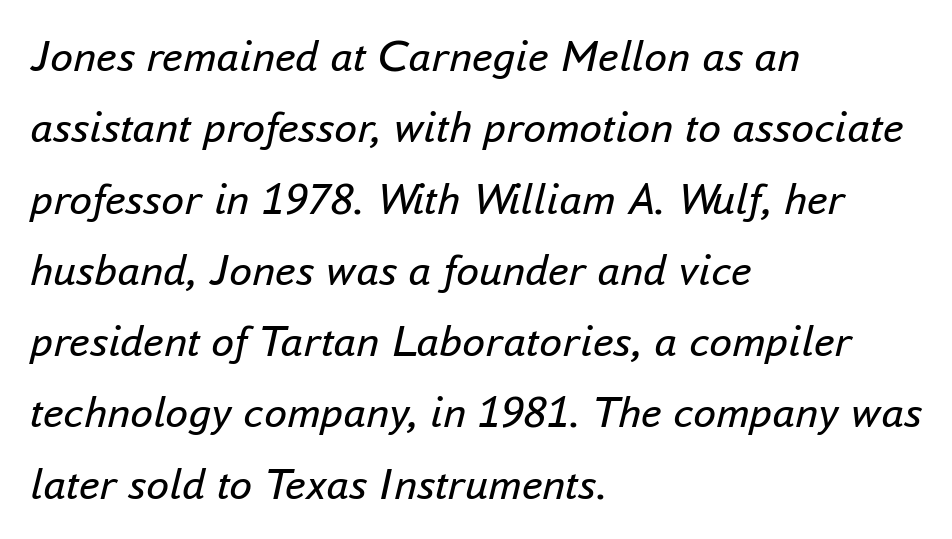
Q: Is the text bold? A: No.
Q: Is the text italic (slanted)? A: Yes, it leans right by about 16 degrees.
Q: Is the text underlined? A: No.
Q: How is the paragraph aligned? A: Left-aligned.
Q: Is the spacing between letters normal or unusually wide? A: Normal.
Q: Is the spacing between lines tight, normal or loose? A: Normal.
Q: Width (condensed, normal, or wide)? A: Normal.
Q: Stroke contrast? A: Low.
Q: x-height? A: Small.
Q: Monospaced? A: No.
